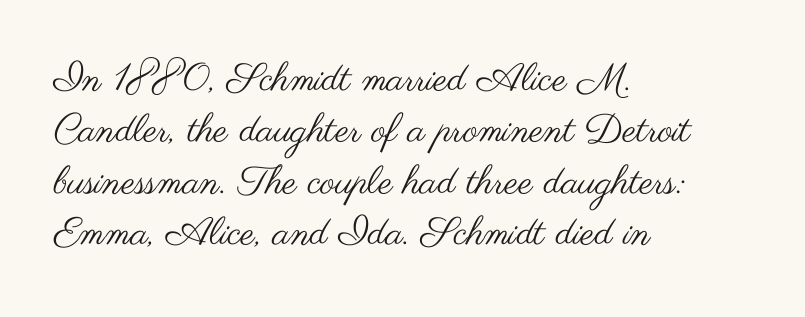
{"serif": "no", "bold": "no", "weight": "regular", "width": "wide", "stroke_contrast": "medium", "x_height": "small", "monospaced": "no", "underline": "no", "align": "left", "line_spacing": "normal", "line_spacing_ratio": 1.32, "letter_spacing": "normal", "letter_spacing_em": 0.0, "glyph_px": 39}
